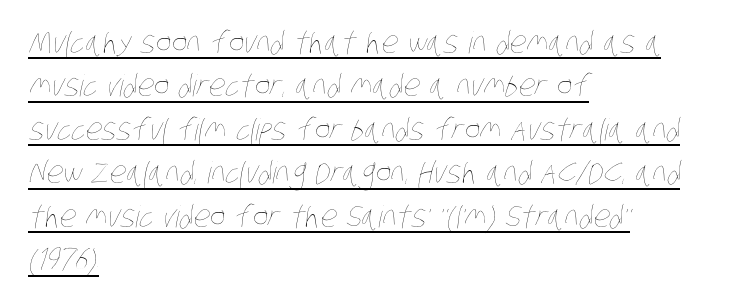
Q: Is the text bold? A: No.
Q: Is the text underlined? A: Yes.
Q: How is the paragraph aligned? A: Left-aligned.
Q: Is the spacing between letters normal or unusually wide? A: Normal.
Q: Is the spacing between lines tight, normal or loose? A: Normal.
Q: Width (condensed, normal, or wide)? A: Condensed.
Q: Stroke contrast? A: Low.
Q: x-height? A: Large.
Q: Monospaced? A: No.
